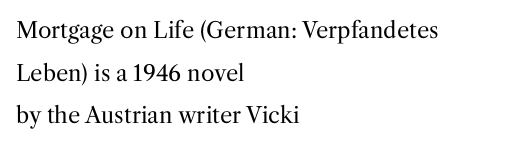
Whoever set this chose breathing room over compactness in the vertical rhythm. Descenders hang freely into open space. The font sits on the lighter half of the weight spectrum, regular included. The specimen reads as upright at a glance.
